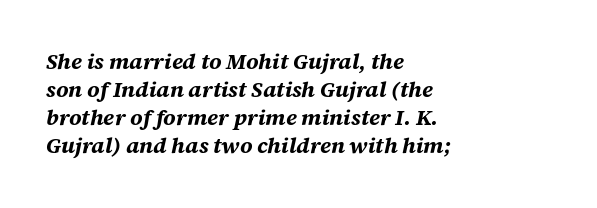
The line-height multiplier appears to be the usual default. This sample uses plain, unmodified letter spacing. These lines stack with their left ends in a neat column. Emphasis by weight is at full strength: bold. Quick note: italic.
